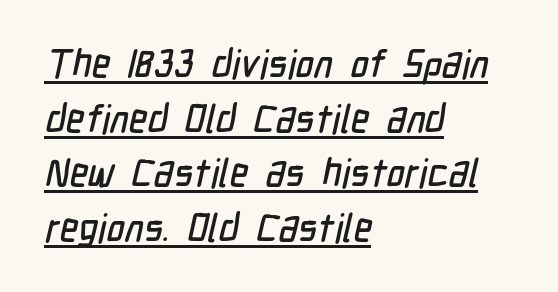
Q: Is the typeface a serif or a sans-serif typeface? A: Sans-serif.
Q: Is the text underlined? A: Yes.
Q: How is the paragraph aligned? A: Left-aligned.
Q: Is the spacing between letters normal or unusually wide? A: Normal.
Q: Is the spacing between lines tight, normal or loose? A: Normal.
Q: Width (condensed, normal, or wide)? A: Condensed.
Q: Stroke contrast? A: Low.
Q: x-height? A: Medium.
Q: Monospaced? A: No.
